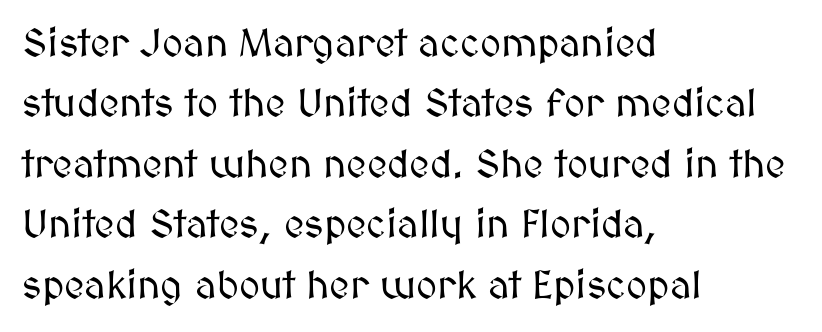
{"italic": "no", "width": "normal", "stroke_contrast": "medium", "x_height": "medium", "monospaced": "no", "underline": "no", "align": "left", "line_spacing": "normal", "line_spacing_ratio": 1.51, "letter_spacing": "normal", "letter_spacing_em": 0.0, "glyph_px": 40}
